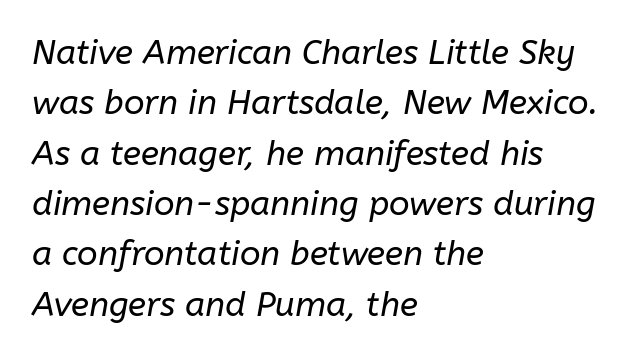
The image shows 34 px regular-weight type, italic (leaning right); set left-aligned, normal line spacing (1.48x), normal letter spacing, not underlined; low stroke contrast and a medium x-height.
